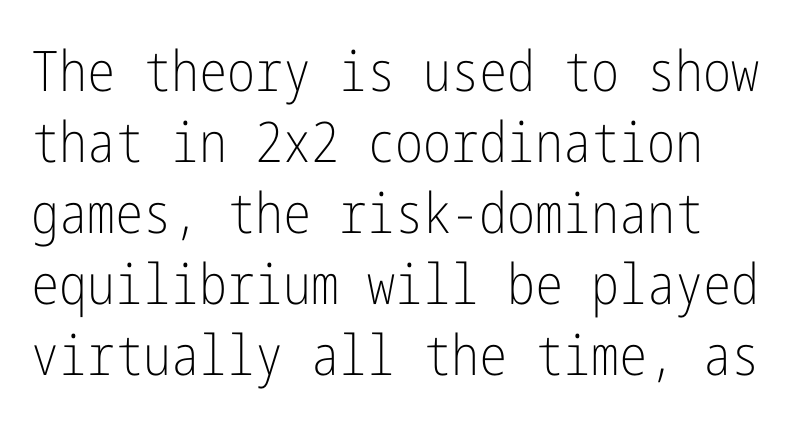
Q: Is the text bold? A: No.
Q: Is the text italic (slanted)? A: No, it is upright.
Q: Is the typeface a serif or a sans-serif typeface? A: Sans-serif.
Q: Is the text underlined? A: No.
Q: Is the spacing between letters normal or unusually wide? A: Normal.
Q: Is the spacing between lines tight, normal or loose? A: Normal.
Q: Width (condensed, normal, or wide)? A: Condensed.
Q: Stroke contrast? A: Low.
Q: x-height? A: Medium.
